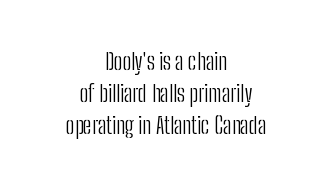
The characters are drawn with everyday or finer stroke widths. Has an underline been added? It has not. A student would call this center alignment; a typographer would say set centered. It's the straight-up-and-down kind of type. Between one letter and the next there's only the usual sliver of space.
